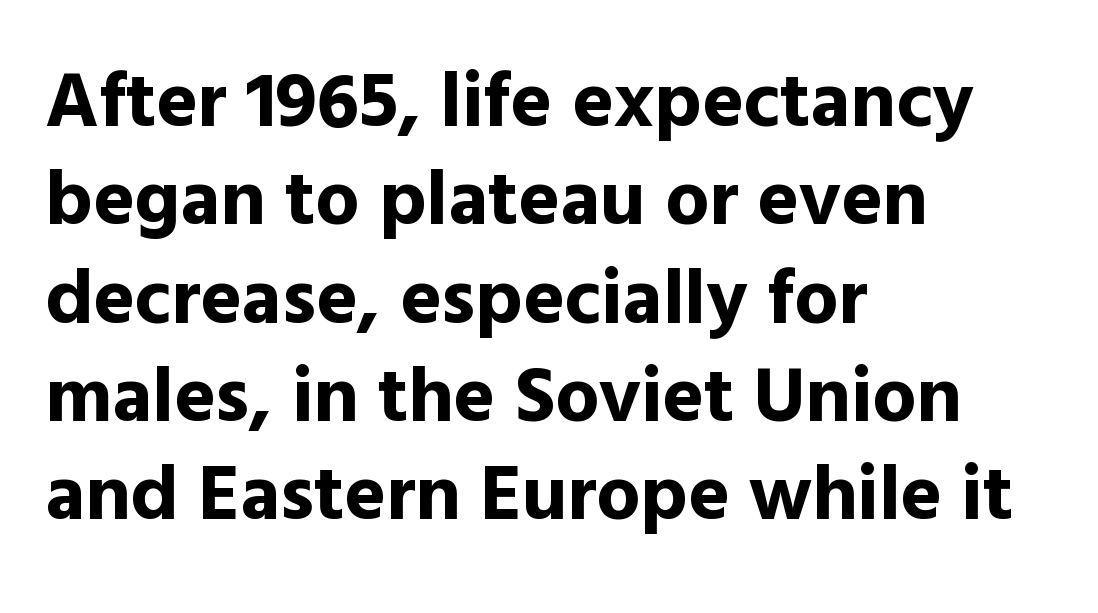
Q: Is the text bold? A: Yes.
Q: Is the text italic (slanted)? A: No, it is upright.
Q: Is the typeface a serif or a sans-serif typeface? A: Sans-serif.
Q: Is the text underlined? A: No.
Q: How is the paragraph aligned? A: Left-aligned.
Q: Is the spacing between letters normal or unusually wide? A: Normal.
Q: Is the spacing between lines tight, normal or loose? A: Normal.
Q: Width (condensed, normal, or wide)? A: Normal.
Q: x-height? A: Medium.
Q: Monospaced? A: No.
